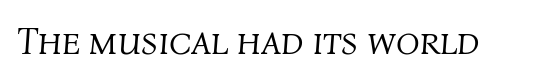
The strip under each line holds only bare page. Observe the ordinary spacing: letters are neighbours, not strangers. Note the varied advance widths — an 'i' is clearly narrower than an 'm'. Compared with ordinary roman type, these characters are visibly tilted. A quiet, ordinary-to-light weight characterises the typeface.
